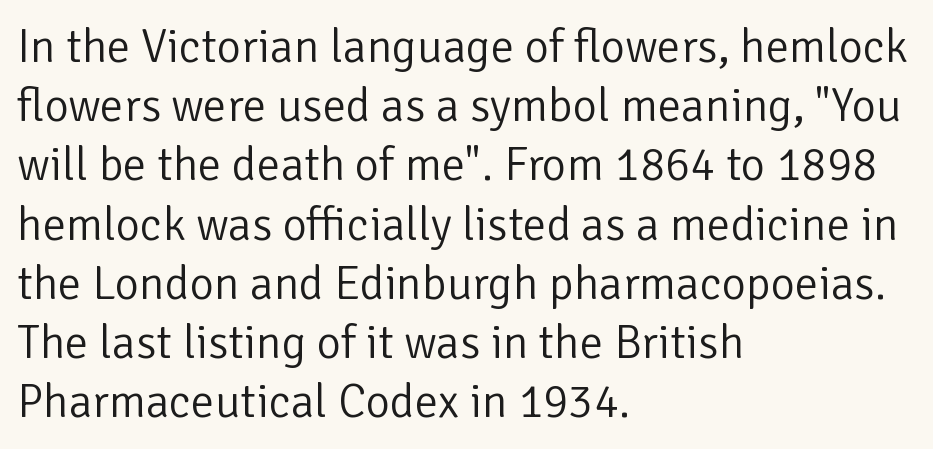
{"serif": "no", "italic": "no", "bold": "no", "weight": "light", "width": "normal", "stroke_contrast": "low", "x_height": "medium", "monospaced": "no", "underline": "no", "align": "left", "line_spacing": "normal", "line_spacing_ratio": 1.26, "letter_spacing": "normal", "letter_spacing_em": 0.0, "glyph_px": 47}
